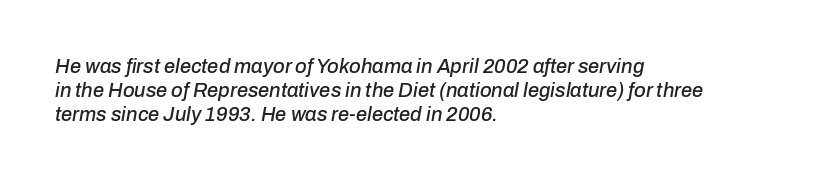
Q: Is the text italic (slanted)? A: Yes, it leans right by about 10 degrees.
Q: Is the text underlined? A: No.
Q: How is the paragraph aligned? A: Left-aligned.
Q: Is the spacing between letters normal or unusually wide? A: Normal.
